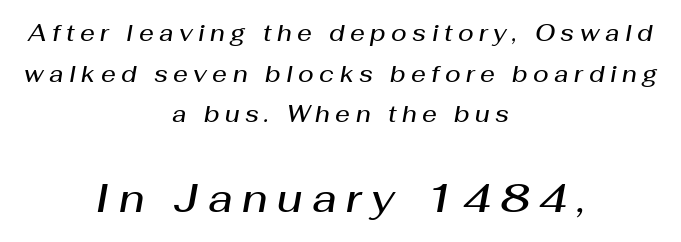
Q: Is the text bold? A: Semi-bold.
Q: Is the text italic (slanted)? A: Yes, it leans right by about 10 degrees.
Q: Is the text underlined? A: No.
Q: How is the paragraph aligned? A: Centered.
Q: Is the spacing between letters normal or unusually wide? A: Unusually wide.
Q: Which block of text is set in a larger size, the first (top) or the second (bottom)? A: The second (bottom) one.
Q: Width (condensed, normal, or wide)? A: Normal.
Q: Stroke contrast? A: Medium.
Q: x-height? A: Medium.
Q: Monospaced? A: No.
